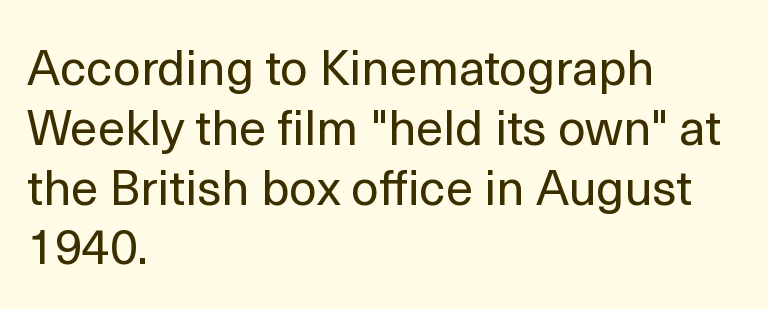
{"serif": "no", "italic": "no", "bold": "no", "weight": "regular", "width": "normal", "x_height": "medium", "monospaced": "no", "underline": "no", "align": "left", "line_spacing_ratio": 1.22, "letter_spacing": "normal", "letter_spacing_em": 0.0, "glyph_px": 49}
